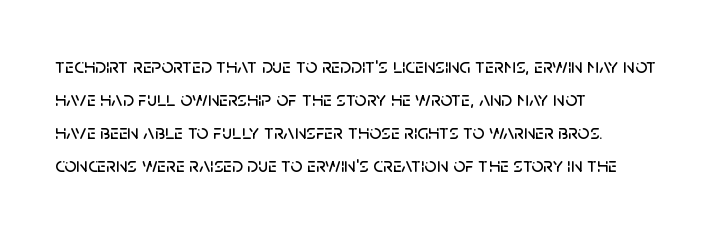
The image shows 21 px text type, upright; set left-aligned, normal line spacing (1.57x), normal letter spacing, not underlined.
